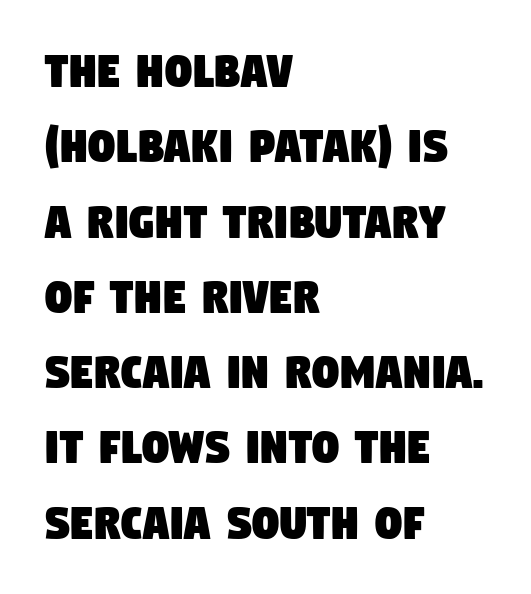
The rendering shows plain stroke endings on the letterforms — a sans-serif design. Does the copy run flush right? No — it runs flush left. Quick note: interline space is typical. Each letter keeps its own natural width here, so spacing adapts to shape.
